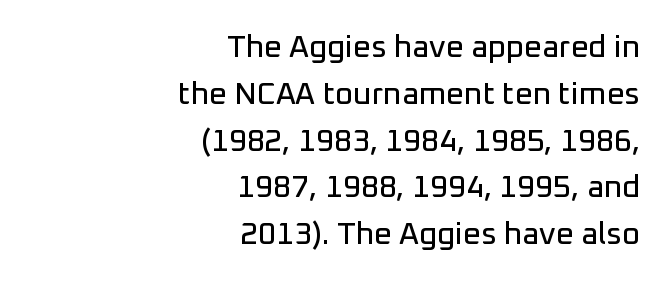
{"serif": "no", "italic": "no", "width": "normal", "stroke_contrast": "low", "x_height": "medium", "monospaced": "no", "underline": "no", "align": "right", "line_spacing": "normal", "line_spacing_ratio": 1.51, "letter_spacing": "normal", "letter_spacing_em": 0.0, "glyph_px": 31}
